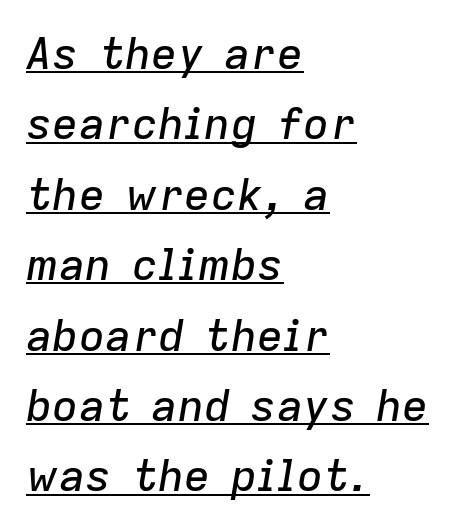
Decoration check: the copy is underlined. Caption: multi-line text, flush left, ragged right. Is this a fixed-width face? No — the glyphs have proportional, varying widths. Slant detected: the letters are inclined. These lines sit exactly where default settings would place them.
